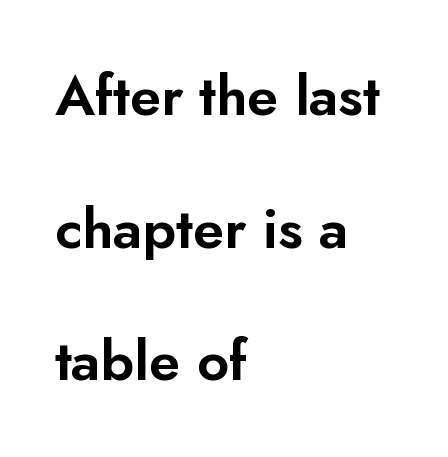
The image shows 56 px sans-serif type, upright; set left-aligned, loose line spacing (2.37x), normal letter spacing, not underlined; low stroke contrast and a small x-height.
